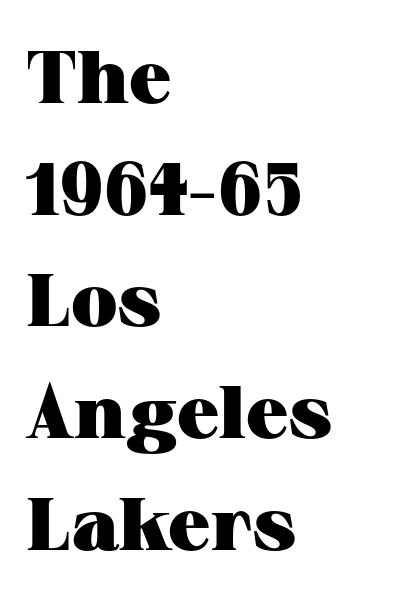
Q: Is the text bold? A: Yes.
Q: Is the text italic (slanted)? A: No, it is upright.
Q: Is the typeface a serif or a sans-serif typeface? A: Serif.
Q: Is the text underlined? A: No.
Q: How is the paragraph aligned? A: Left-aligned.
Q: Is the spacing between letters normal or unusually wide? A: Normal.
Q: Is the spacing between lines tight, normal or loose? A: Normal.
Q: Width (condensed, normal, or wide)? A: Wide.
Q: Stroke contrast? A: Medium.
Q: x-height? A: Medium.
Q: Monospaced? A: No.
